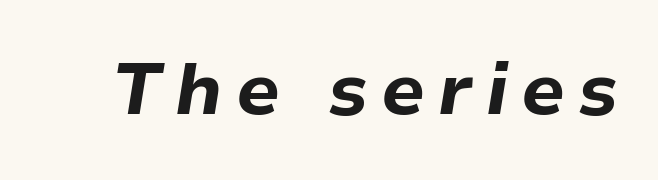
Q: Is the text bold? A: Yes.
Q: Is the text italic (slanted)? A: Yes, it leans right by about 9 degrees.
Q: Is the text underlined? A: No.
Q: Width (condensed, normal, or wide)? A: Normal.
Q: Stroke contrast? A: Low.
Q: x-height? A: Medium.
Q: Monospaced? A: No.
